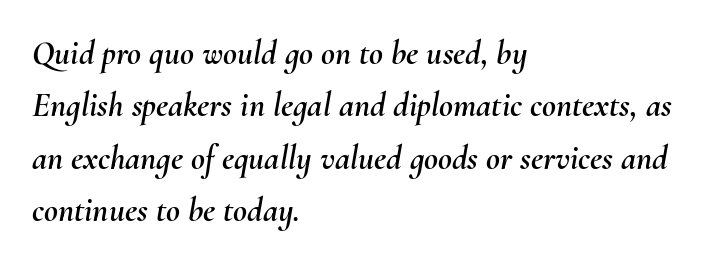
Plain, unruled lines of type. Between one letter and the next there's only the usual sliver of space. The rendering uses natural spacing where letterforms have individual widths. A classic flush-left, rag-right setting is used for this passage. Line spacing here is normal. The lettering tilts uniformly, giving the passage an italic look.
